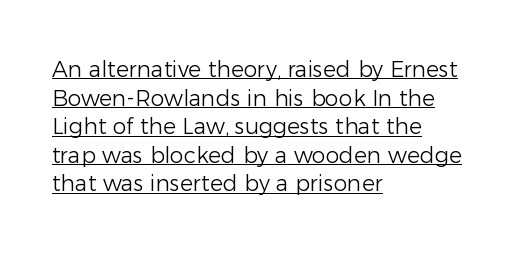
Students, observe the line beneath the letters — that is underlining. Line starts are locked; line ends wander. The vertical gap from one line to the next is medium. The lettering holds an erect, upright posture throughout. The passage shown has conventional tracking throughout. The letters look calm and open, with moderate or lighter stems.
